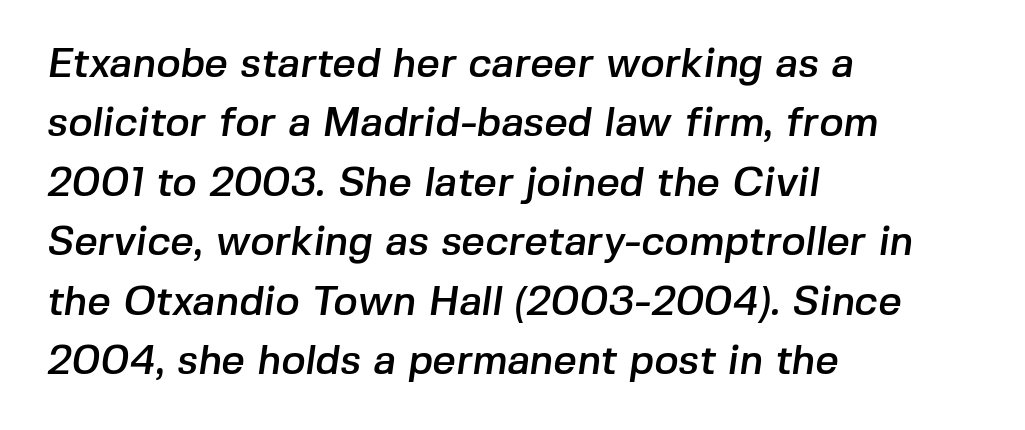
{"serif": "no", "width": "normal", "stroke_contrast": "low", "x_height": "medium", "monospaced": "no", "underline": "no", "align": "left", "line_spacing": "normal", "line_spacing_ratio": 1.45, "letter_spacing": "normal", "letter_spacing_em": 0.0, "glyph_px": 41}
